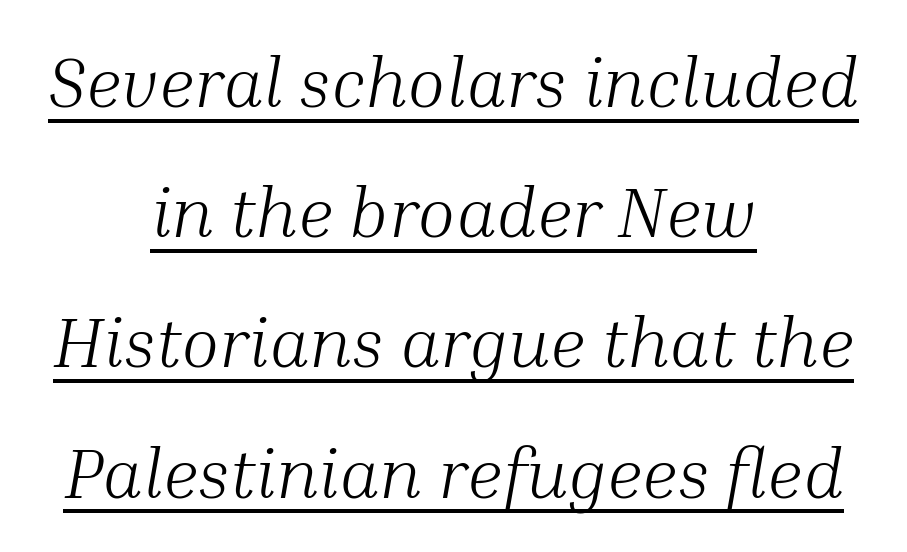
{"serif": "yes", "italic": "yes", "lean": "right", "slant_degrees": 10, "bold": "no", "weight": "light", "width": "normal", "stroke_contrast": "medium", "x_height": "medium", "monospaced": "no", "underline": "yes", "align": "center", "line_spacing_ratio": 1.86, "letter_spacing": "normal", "letter_spacing_em": 0.0, "glyph_px": 70}
